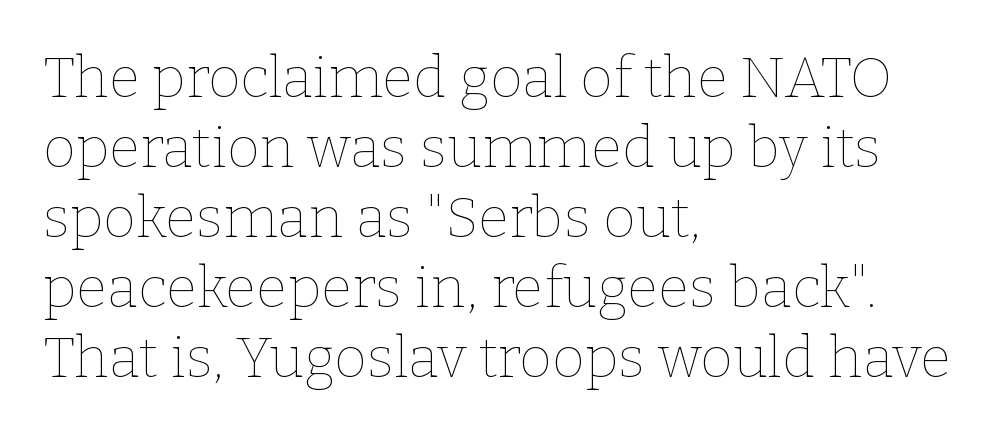
Q: Is the text bold? A: No.
Q: Is the text italic (slanted)? A: No, it is upright.
Q: Is the text underlined? A: No.
Q: How is the paragraph aligned? A: Left-aligned.
Q: Is the spacing between letters normal or unusually wide? A: Normal.
Q: Width (condensed, normal, or wide)? A: Normal.
Q: Stroke contrast? A: Low.
Q: x-height? A: Medium.
Q: Monospaced? A: No.
